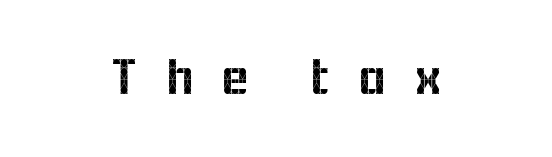
{"serif": "no", "italic": "no", "width": "normal", "x_height": "medium", "monospaced": "no", "underline": "no", "letter_spacing": "wide", "letter_spacing_em": 0.48, "glyph_px": 53}
